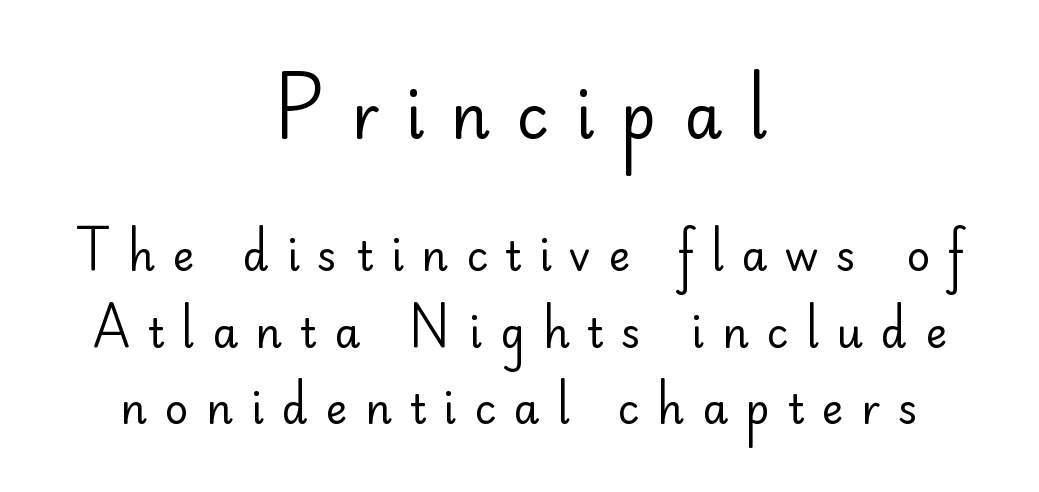
{"serif": "no", "italic": "no", "bold": "no", "weight": "regular", "width": "normal", "stroke_contrast": "low", "x_height": "small", "monospaced": "no", "underline": "no", "align": "center", "line_spacing_ratio": 1.87, "letter_spacing": "wide", "letter_spacing_em": 0.44, "larger_block": "first", "size_ratio": 1.49, "glyph_px": 61}
